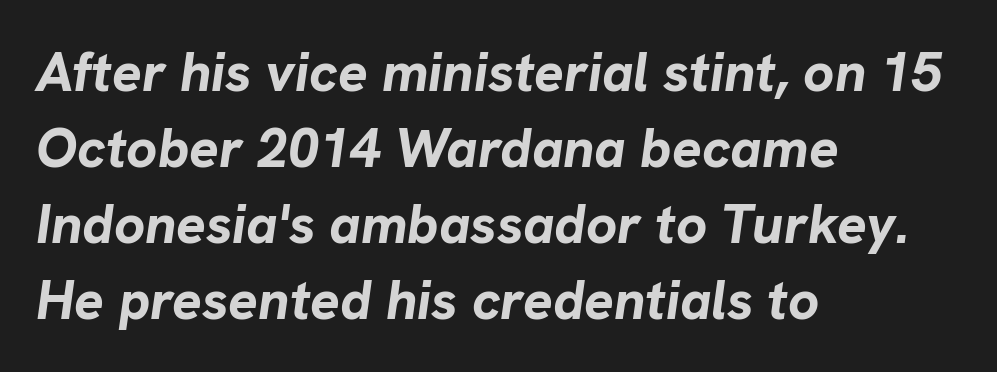
{"italic": "yes", "lean": "right", "slant_degrees": 8, "bold": "yes", "weight": "bold", "width": "normal", "stroke_contrast": "low", "x_height": "medium", "monospaced": "no", "underline": "no", "align": "left", "line_spacing": "normal", "line_spacing_ratio": 1.38, "letter_spacing": "normal", "letter_spacing_em": 0.0, "glyph_px": 55}
